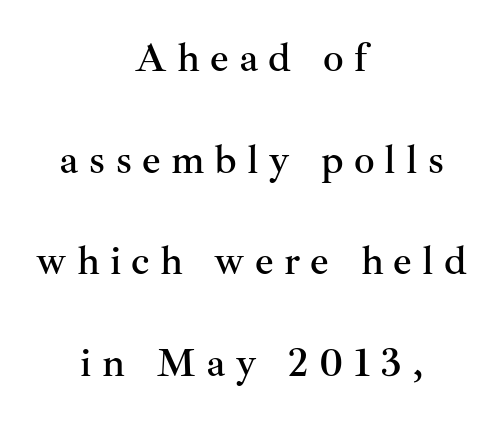
{"serif": "yes", "italic": "no", "width": "normal", "stroke_contrast": "medium", "x_height": "small", "monospaced": "no", "underline": "no", "align": "center", "line_spacing": "loose", "line_spacing_ratio": 2.48, "letter_spacing": "wide", "letter_spacing_em": 0.25, "glyph_px": 41}
